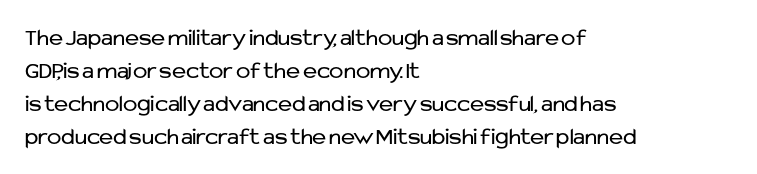
Q: Is the text bold? A: No.
Q: Is the text italic (slanted)? A: No, it is upright.
Q: Is the text underlined? A: No.
Q: How is the paragraph aligned? A: Left-aligned.
Q: Is the spacing between letters normal or unusually wide? A: Normal.
Q: Is the spacing between lines tight, normal or loose? A: Normal.
